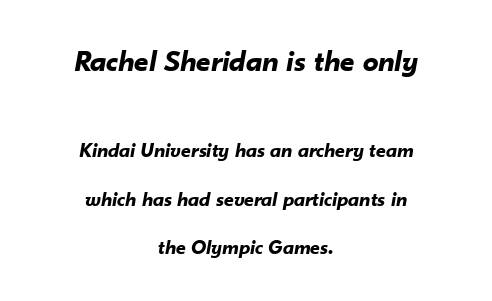
The image shows 31 px bold type, italic (leaning right); set centered, loose line spacing (2.31x), normal letter spacing, not underlined; the first (top) block is 1.48x larger; low stroke contrast and a small x-height.
